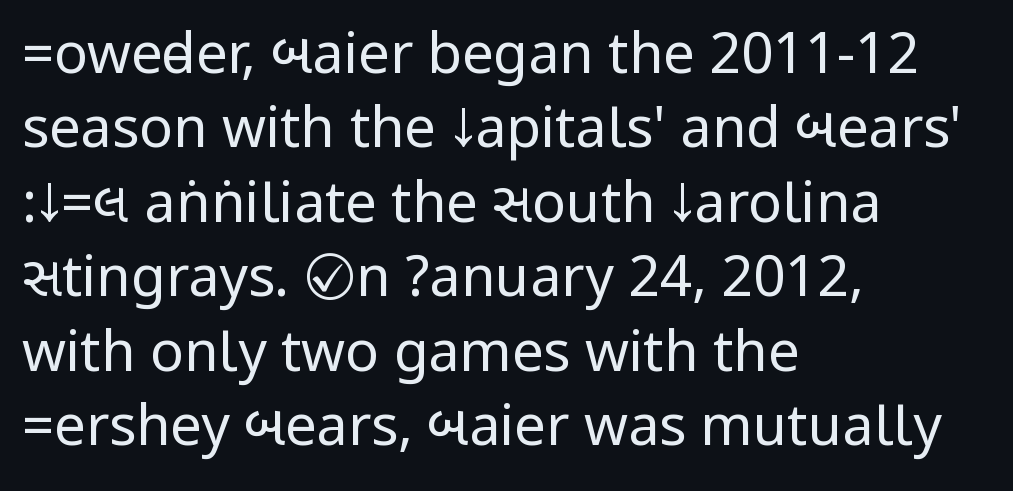
Regarding serifs, this sample does without them. The letterforms sit at book weight or below. Compared with a centered layout, this one pins lines to the left instead. These lines were composed using upright roman letters. Honestly, there is no underline to notice here at all.
